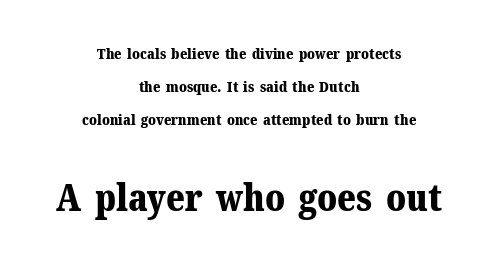
The rendering enlarges the type as you move from the upper chunk to the lower. Nobody drew a line under any word here. A student would call this center alignment; a typographer would say set centered. The rendering uses natural spacing where letterforms have individual widths.
